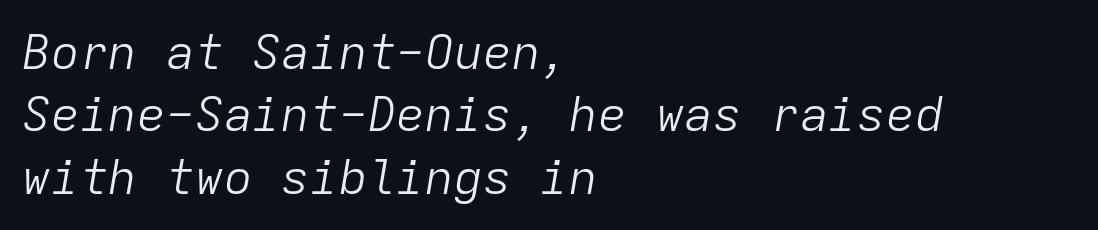
Q: Is the text bold? A: No.
Q: Is the text italic (slanted)? A: Yes, it leans right by about 9 degrees.
Q: Is the text underlined? A: No.
Q: How is the paragraph aligned? A: Left-aligned.
Q: Is the spacing between letters normal or unusually wide? A: Normal.
Q: Is the spacing between lines tight, normal or loose? A: Normal.
Q: Width (condensed, normal, or wide)? A: Normal.
Q: Stroke contrast? A: Low.
Q: x-height? A: Medium.
Q: Monospaced? A: Yes.
